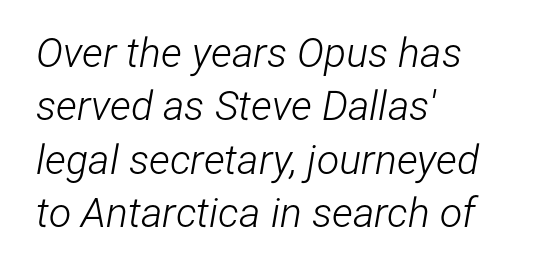
Q: Is the text bold? A: No.
Q: Is the text italic (slanted)? A: Yes, it leans right by about 12 degrees.
Q: Is the text underlined? A: No.
Q: How is the paragraph aligned? A: Left-aligned.
Q: Is the spacing between letters normal or unusually wide? A: Normal.
Q: Is the spacing between lines tight, normal or loose? A: Normal.
Q: Width (condensed, normal, or wide)? A: Condensed.
Q: Stroke contrast? A: Low.
Q: x-height? A: Medium.
Q: Monospaced? A: No.
